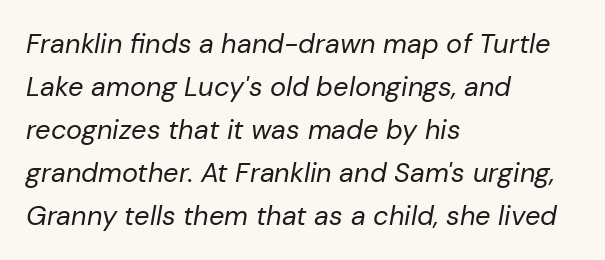
The image shows 27 px text type, italic (leaning right); set left-aligned, normal line spacing (1.59x), normal letter spacing, not underlined.
